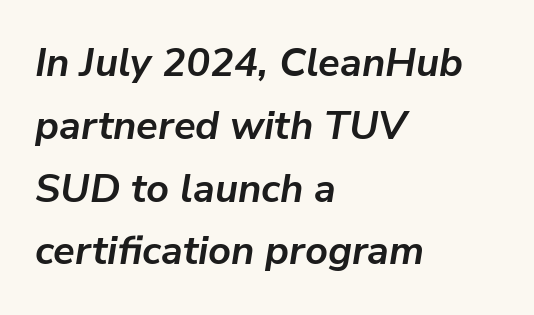
Q: Is the text bold? A: Yes.
Q: Is the text italic (slanted)? A: Yes, it leans right by about 9 degrees.
Q: Is the text underlined? A: No.
Q: How is the paragraph aligned? A: Left-aligned.
Q: Is the spacing between letters normal or unusually wide? A: Normal.
Q: Is the spacing between lines tight, normal or loose? A: Normal.
Q: Width (condensed, normal, or wide)? A: Normal.
Q: Stroke contrast? A: Low.
Q: x-height? A: Medium.
Q: Monospaced? A: No.
